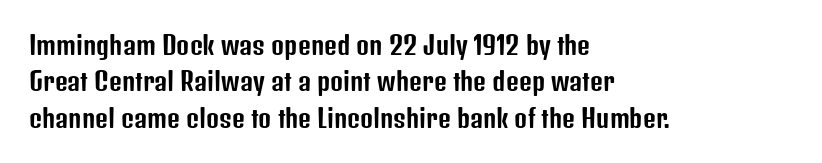
The image shows 25 px text type, upright; set left-aligned, normal line spacing (1.46x), normal letter spacing, not underlined.
